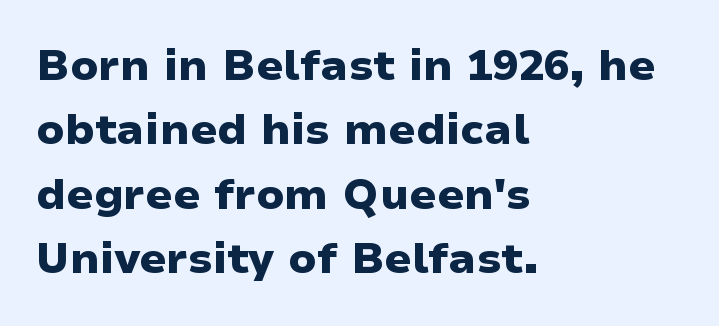
{"serif": "no", "italic": "no", "bold": "yes", "weight": "heavy", "width": "wide", "stroke_contrast": "low", "x_height": "medium", "monospaced": "no", "underline": "no", "align": "left", "line_spacing": "normal", "line_spacing_ratio": 1.5, "letter_spacing": "normal", "letter_spacing_em": 0.0, "glyph_px": 43}
